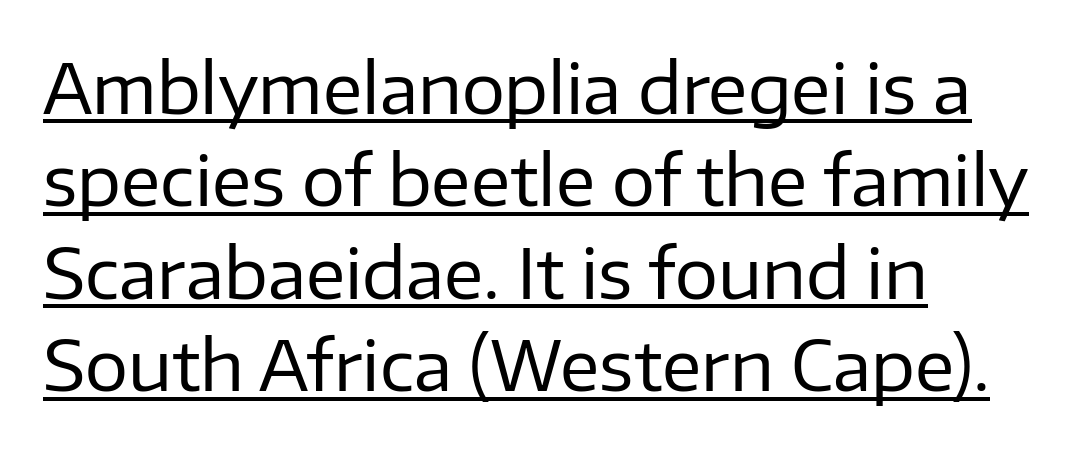
The image shows 68 px regular-weight sans-serif type, upright; set left-aligned, normal line spacing (1.36x), normal letter spacing, underlined; low stroke contrast and a medium x-height.
